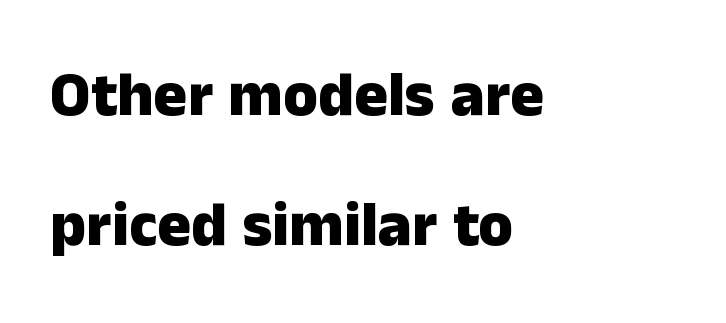
The space beneath each line is pristine and unruled. Quick note: not italic, upright. Letterform terminals end flat and unadorned throughout the passage. The passage shown is emphatically bold.
